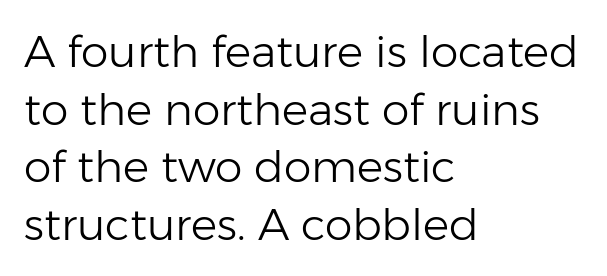
Q: Is the text bold? A: No.
Q: Is the text italic (slanted)? A: No, it is upright.
Q: Is the typeface a serif or a sans-serif typeface? A: Sans-serif.
Q: Is the text underlined? A: No.
Q: How is the paragraph aligned? A: Left-aligned.
Q: Is the spacing between letters normal or unusually wide? A: Normal.
Q: Is the spacing between lines tight, normal or loose? A: Normal.
Q: Width (condensed, normal, or wide)? A: Normal.
Q: Stroke contrast? A: Low.
Q: x-height? A: Medium.
Q: Monospaced? A: No.
